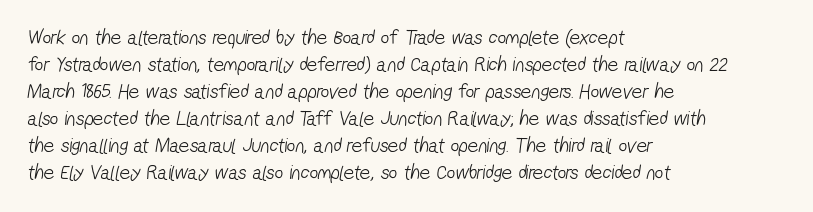
Q: Is the text bold? A: No.
Q: Is the text underlined? A: No.
Q: How is the paragraph aligned? A: Left-aligned.
Q: Is the spacing between letters normal or unusually wide? A: Normal.
Q: Is the spacing between lines tight, normal or loose? A: Normal.
